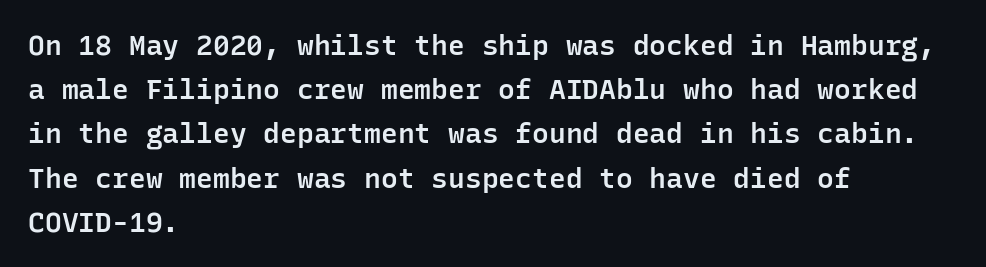
Interline gaps are of average width in this sample. Vertical strokes here are truly vertical. Examine the stroke ends and you'll find no serifs. Standard letterfit; no display-style spreading of the glyphs. Fixed-width glyphs throughout — classic coding-font behaviour.
